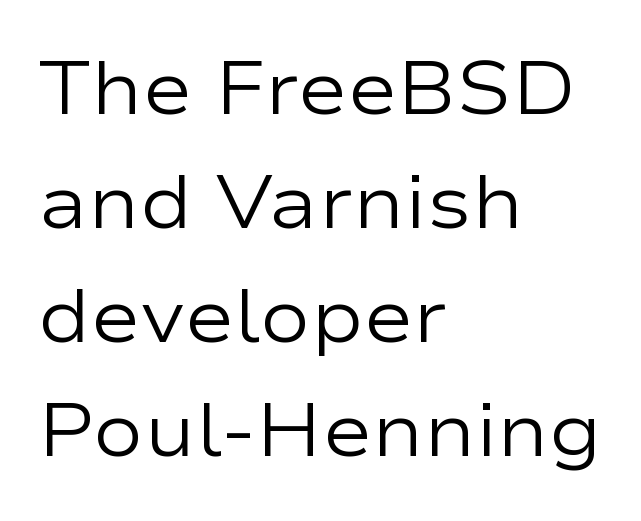
{"serif": "no", "italic": "no", "bold": "no", "weight": "regular", "width": "wide", "stroke_contrast": "low", "x_height": "medium", "monospaced": "no", "underline": "no", "align": "left", "line_spacing": "normal", "line_spacing_ratio": 1.52, "letter_spacing": "normal", "letter_spacing_em": 0.0, "glyph_px": 75}
